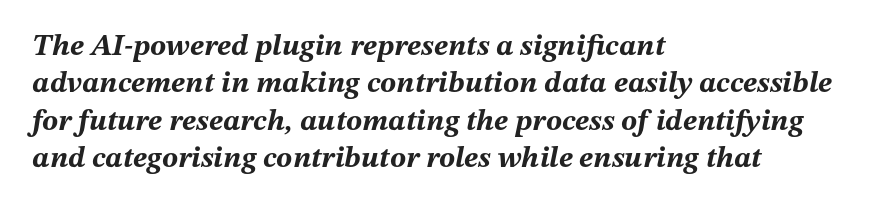
Short note: letters normally spaced. The lines are quadded left. One glance says typical: line gaps are just what's usual. Is the type slanted? Yes — the strokes lean at a clear angle.
